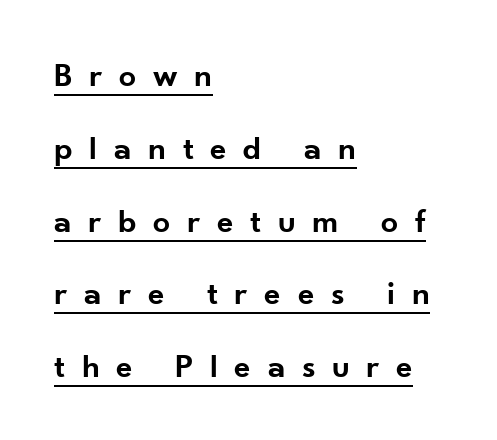
The image shows 34 px semibold sans-serif type, upright; set left-aligned, loose line spacing (2.14x), unusually wide letter spacing (+0.49 em), underlined; low stroke contrast and a small x-height.
